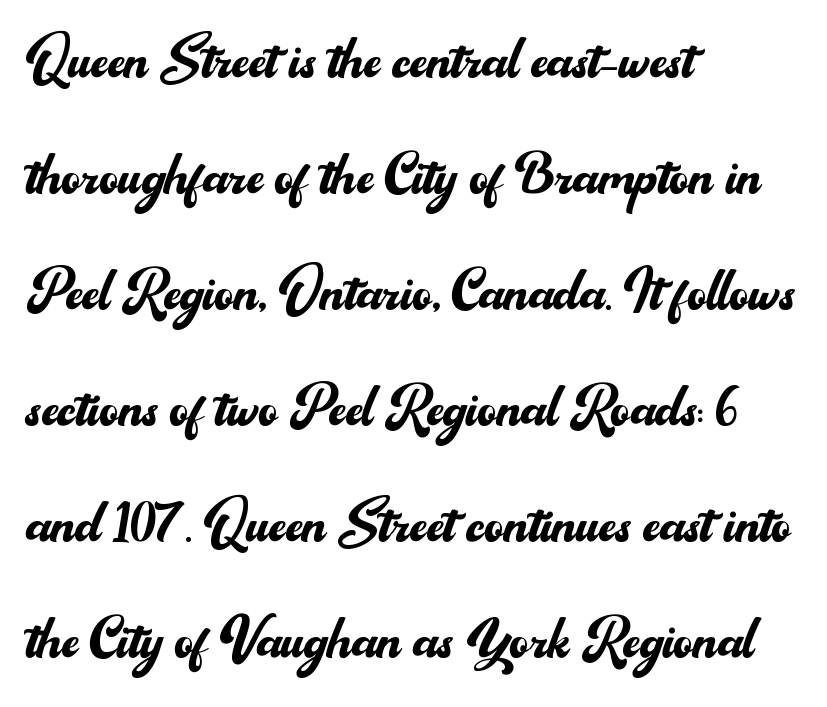
{"serif": "no", "bold": "no", "weight": "regular", "width": "normal", "stroke_contrast": "medium", "x_height": "small", "monospaced": "no", "underline": "no", "align": "left", "line_spacing": "normal", "line_spacing_ratio": 1.59, "letter_spacing": "normal", "letter_spacing_em": 0.0, "glyph_px": 73}
